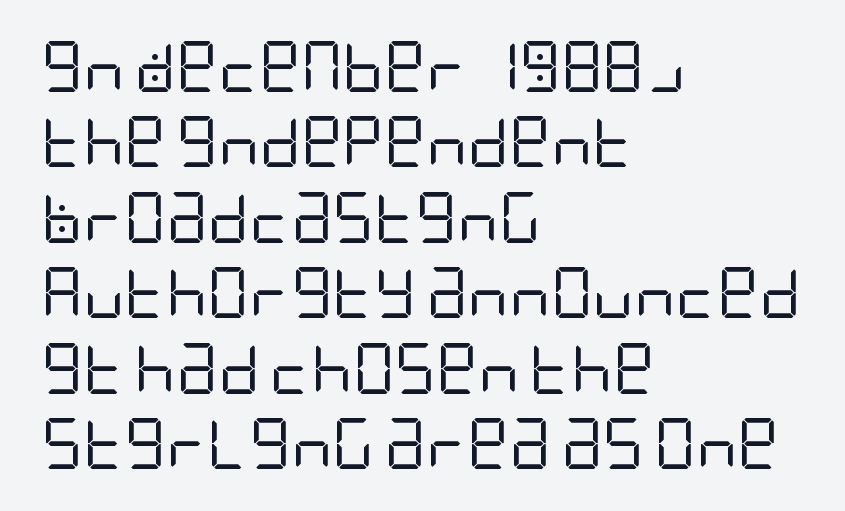
Q: Is the text bold? A: No.
Q: Is the text italic (slanted)? A: No, it is upright.
Q: Is the typeface a serif or a sans-serif typeface? A: Sans-serif.
Q: Is the text underlined? A: No.
Q: How is the paragraph aligned? A: Left-aligned.
Q: Is the spacing between letters normal or unusually wide? A: Normal.
Q: Is the spacing between lines tight, normal or loose? A: Normal.
Q: Width (condensed, normal, or wide)? A: Condensed.
Q: Stroke contrast? A: Low.
Q: x-height? A: Large.
